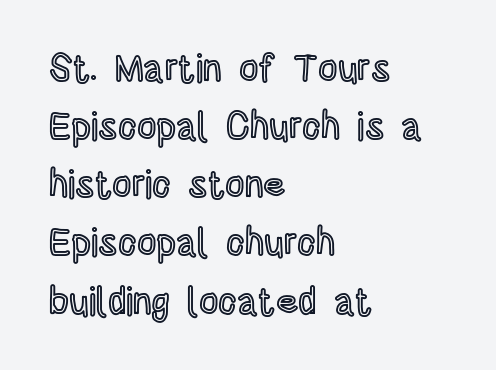
Rendered with straight, roman letterforms. Where is the straight margin? On the left. Characters follow at the spacing the type designer built in. Honestly, there is no underline to notice here at all.
